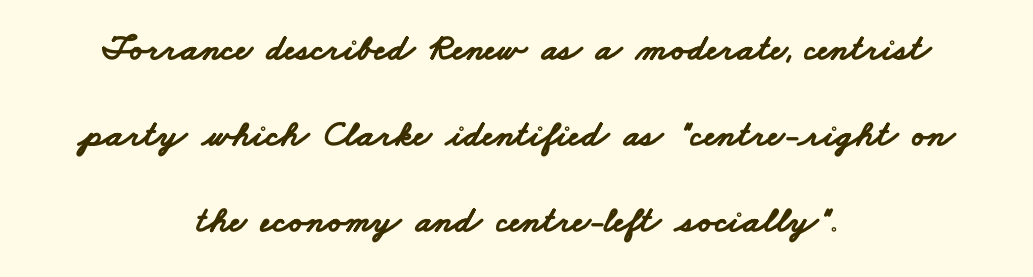
These lines carry a lot of weight — the face is fully bold. Horizontal alignment here is central, giving a formal, balanced look. Words float on clear page, feet unadorned. The rendering uses a large line-height, opening up the rows. Character widths vary here, with narrow letters taking less room than wide ones. Is this a sans? Yes — the strokes have no serifs.
